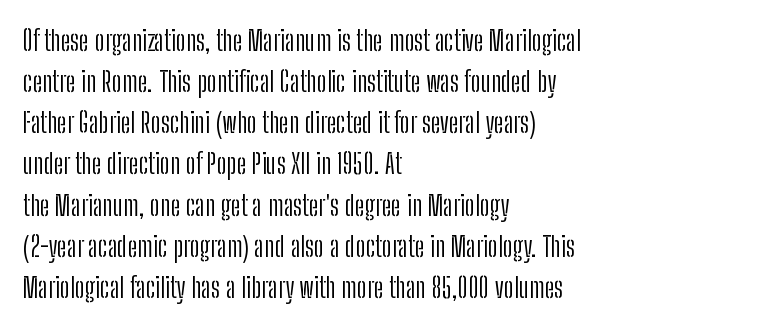
Q: Is the text bold? A: No.
Q: Is the text italic (slanted)? A: No, it is upright.
Q: Is the typeface a serif or a sans-serif typeface? A: Sans-serif.
Q: Is the text underlined? A: No.
Q: How is the paragraph aligned? A: Left-aligned.
Q: Is the spacing between letters normal or unusually wide? A: Normal.
Q: Is the spacing between lines tight, normal or loose? A: Normal.
Q: Width (condensed, normal, or wide)? A: Condensed.
Q: Stroke contrast? A: Low.
Q: x-height? A: Medium.
Q: Monospaced? A: No.
